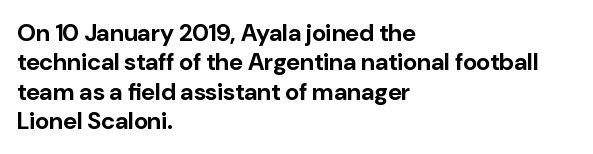
Check the space under the baseline: it is left empty. Words appear dense and cohesive because spacing is normal. Summary of weight: heavy, a full bold. Caption: multi-line text, flush left, ragged right.
